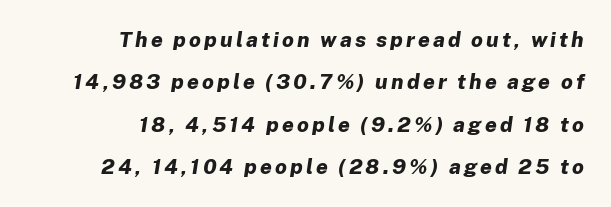
Q: Is the text bold? A: Yes.
Q: Is the text italic (slanted)? A: Yes, it leans right by about 8 degrees.
Q: Is the text underlined? A: No.
Q: How is the paragraph aligned? A: Right-aligned.
Q: Is the spacing between lines tight, normal or loose? A: Loose.
